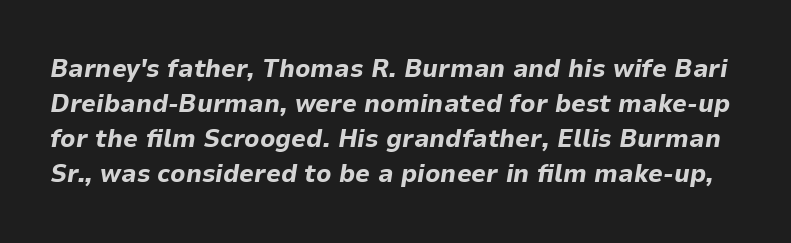
The image shows 26 px bold type, italic (leaning right); set normal line spacing (1.35x), normal letter spacing, not underlined.
